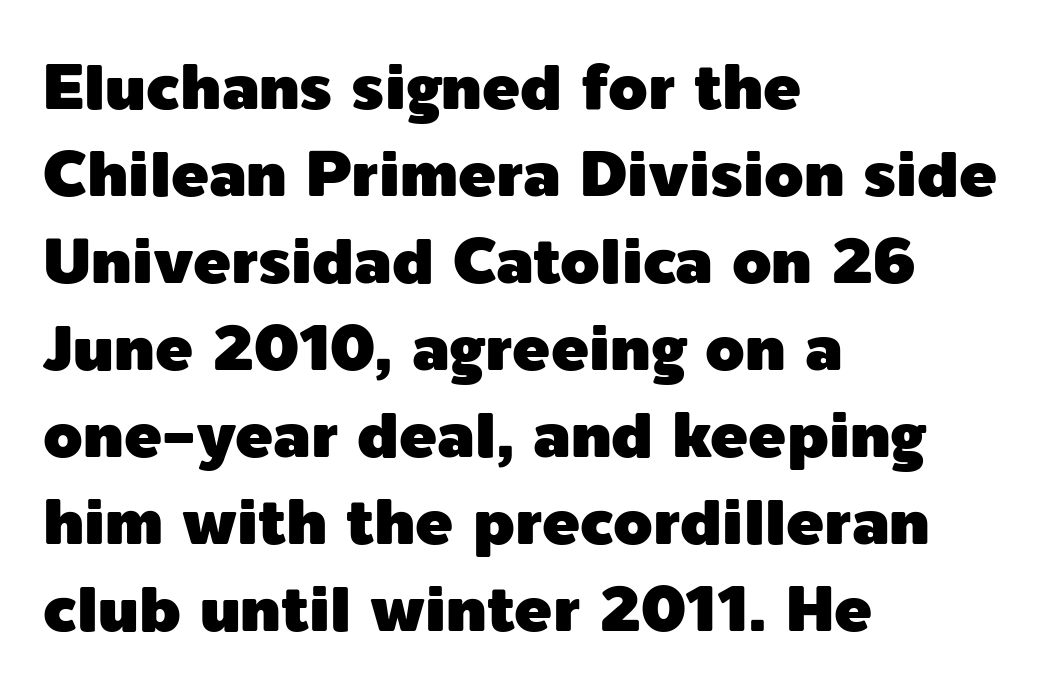
The image shows 63 px sans-serif type, upright; set left-aligned, normal line spacing (1.38x), normal letter spacing, not underlined; a medium x-height.
